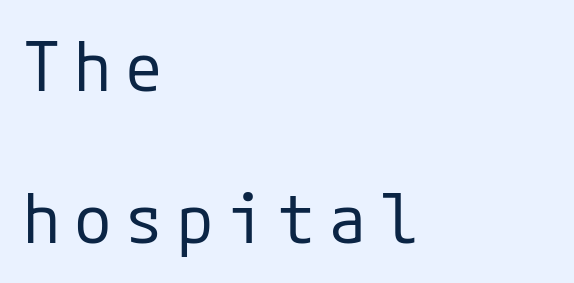
The image shows 68 px regular-weight sans-serif type, upright; set left-aligned, loose line spacing (2.24x), unusually wide letter spacing (+0.2 em), not underlined; low stroke contrast and a medium x-height.
